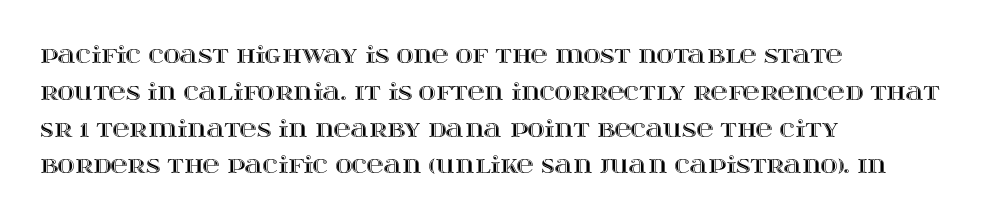
The image shows 23 px text type, upright; set left-aligned, normal line spacing (1.6x), normal letter spacing, not underlined.
